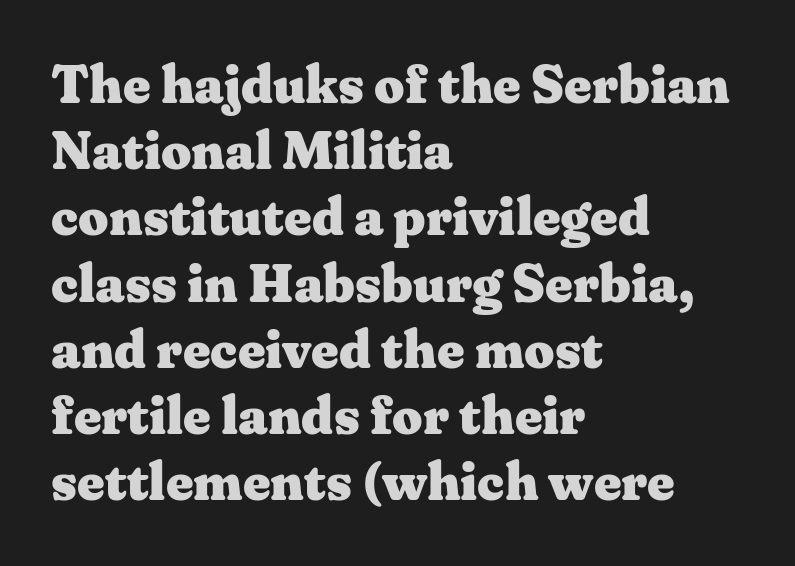
{"serif": "yes", "italic": "no", "bold": "yes", "weight": "heavy", "width": "wide", "stroke_contrast": "medium", "x_height": "medium", "monospaced": "no", "underline": "no", "align": "left", "line_spacing": "normal", "line_spacing_ratio": 1.25, "letter_spacing": "normal", "letter_spacing_em": 0.0, "glyph_px": 53}
